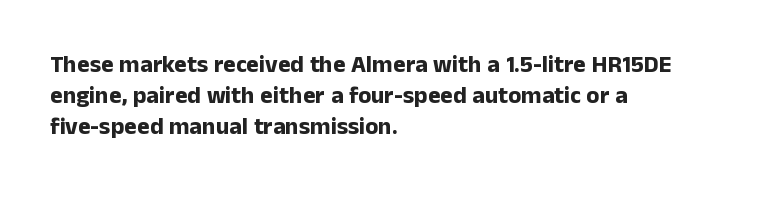
Q: Is the text bold? A: Yes.
Q: Is the text italic (slanted)? A: No, it is upright.
Q: Is the text underlined? A: No.
Q: How is the paragraph aligned? A: Left-aligned.
Q: Is the spacing between letters normal or unusually wide? A: Normal.
Q: Is the spacing between lines tight, normal or loose? A: Normal.
